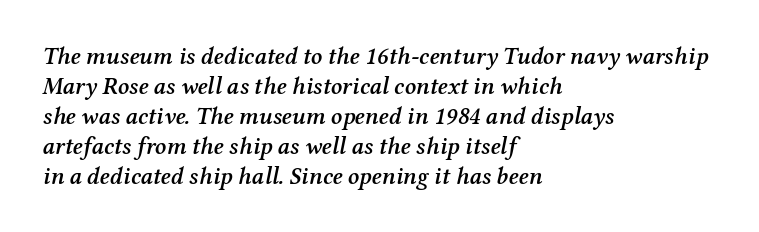
{"italic": "yes", "lean": "right", "slant_degrees": 12, "bold": "semi", "underline": "no", "align": "left", "line_spacing": "normal", "line_spacing_ratio": 1.25, "letter_spacing": "normal", "letter_spacing_em": 0.0, "glyph_px": 24}
